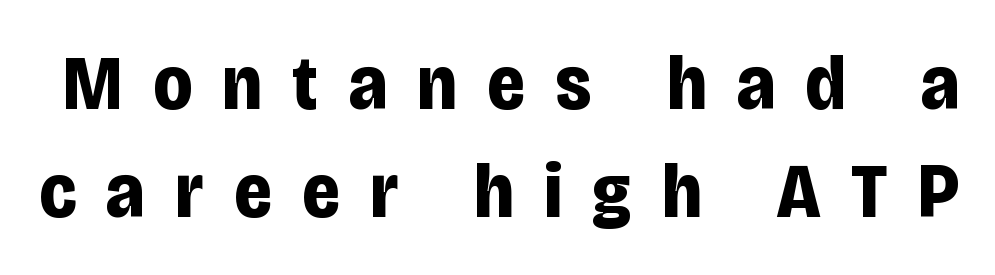
Q: Is the text bold? A: Yes.
Q: Is the text italic (slanted)? A: No, it is upright.
Q: Is the typeface a serif or a sans-serif typeface? A: Sans-serif.
Q: Is the text underlined? A: No.
Q: Is the spacing between letters normal or unusually wide? A: Unusually wide.
Q: Is the spacing between lines tight, normal or loose? A: Normal.
Q: Width (condensed, normal, or wide)? A: Condensed.
Q: Stroke contrast? A: Low.
Q: x-height? A: Large.
Q: Monospaced? A: No.
